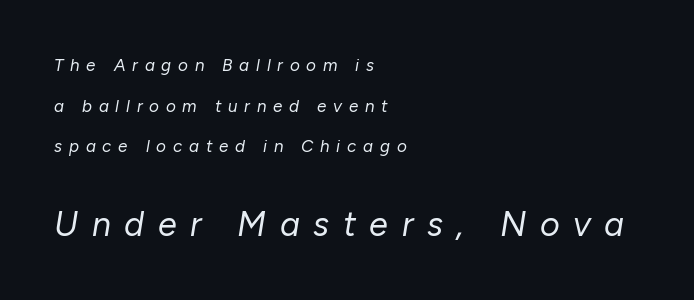
Q: Is the text bold? A: No.
Q: Is the text italic (slanted)? A: Yes, it leans right by about 10 degrees.
Q: Is the text underlined? A: No.
Q: How is the paragraph aligned? A: Left-aligned.
Q: Is the spacing between letters normal or unusually wide? A: Unusually wide.
Q: Is the spacing between lines tight, normal or loose? A: Loose.
Q: Which block of text is set in a larger size, the first (top) or the second (bottom)? A: The second (bottom) one.
Q: Width (condensed, normal, or wide)? A: Normal.
Q: Stroke contrast? A: Low.
Q: x-height? A: Medium.
Q: Monospaced? A: No.
